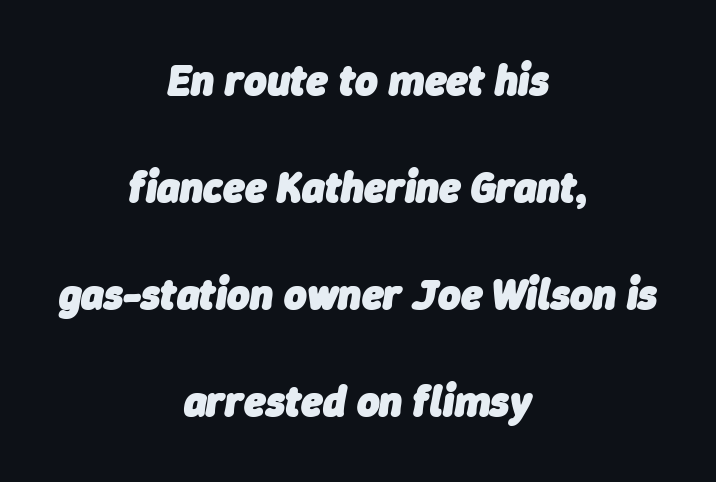
The image shows 43 px heavy type, italic (leaning right); set centered, loose line spacing (2.49x), normal letter spacing, not underlined; low stroke contrast and a medium x-height.
